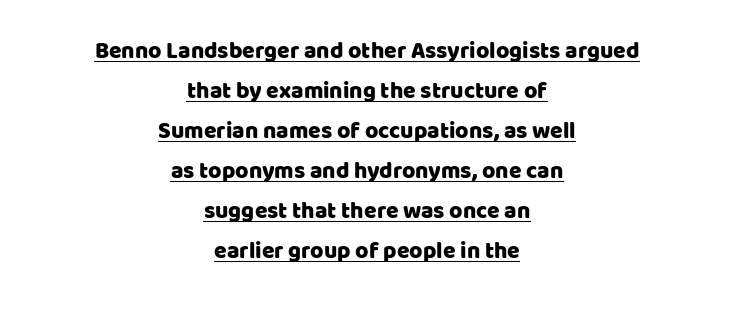
How are the letters spaced? Ordinarily, with no added tracking. Has an underline been added? It has. This is roman type, the default non-slanted kind. Short and long lines alike share a common midpoint.
